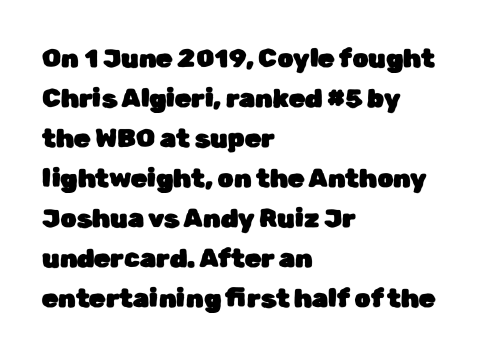
Q: Is the text italic (slanted)? A: No, it is upright.
Q: Is the text underlined? A: No.
Q: How is the paragraph aligned? A: Left-aligned.
Q: Is the spacing between letters normal or unusually wide? A: Normal.
Q: Is the spacing between lines tight, normal or loose? A: Normal.
